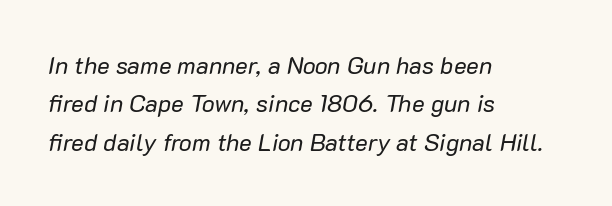
Quick note: interline space is typical. One-word summary of the alignment: left. Style check: oblique. The rendering keeps characters at their native spacing.
